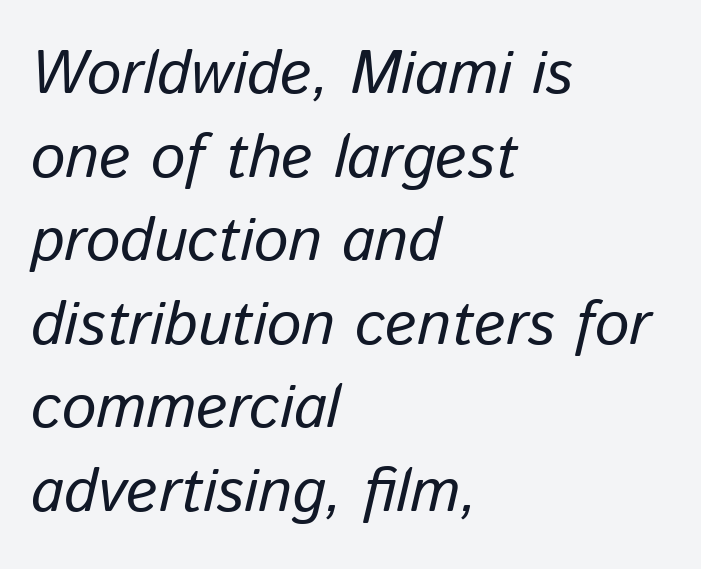
Q: Is the text bold? A: No.
Q: Is the text italic (slanted)? A: Yes, it leans right by about 13 degrees.
Q: Is the text underlined? A: No.
Q: How is the paragraph aligned? A: Left-aligned.
Q: Is the spacing between letters normal or unusually wide? A: Normal.
Q: Is the spacing between lines tight, normal or loose? A: Normal.
Q: Width (condensed, normal, or wide)? A: Normal.
Q: Stroke contrast? A: Low.
Q: x-height? A: Medium.
Q: Monospaced? A: No.
